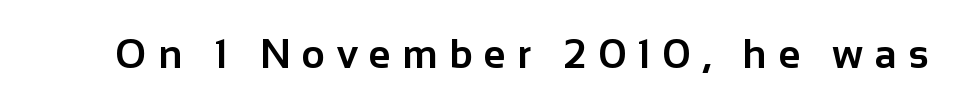
Q: Is the text bold? A: Yes.
Q: Is the text italic (slanted)? A: No, it is upright.
Q: Is the typeface a serif or a sans-serif typeface? A: Sans-serif.
Q: Is the text underlined? A: No.
Q: Is the spacing between letters normal or unusually wide? A: Unusually wide.
Q: Width (condensed, normal, or wide)? A: Normal.
Q: Stroke contrast? A: Low.
Q: x-height? A: Medium.
Q: Monospaced? A: No.
